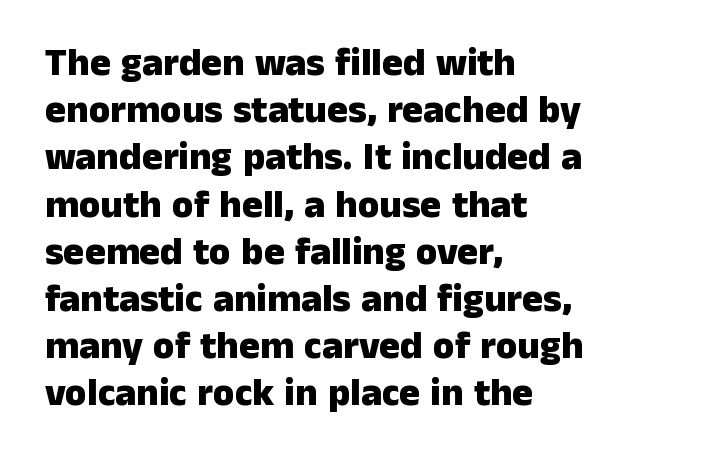
Q: Is the text bold? A: Yes.
Q: Is the text italic (slanted)? A: No, it is upright.
Q: Is the typeface a serif or a sans-serif typeface? A: Sans-serif.
Q: Is the text underlined? A: No.
Q: How is the paragraph aligned? A: Left-aligned.
Q: Is the spacing between letters normal or unusually wide? A: Normal.
Q: Width (condensed, normal, or wide)? A: Normal.
Q: Stroke contrast? A: Low.
Q: x-height? A: Medium.
Q: Monospaced? A: No.
